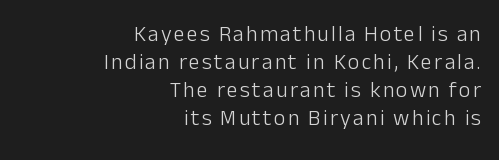
{"italic": "no", "bold": "no", "underline": "no", "align": "right", "line_spacing": "normal", "line_spacing_ratio": 1.28, "glyph_px": 22}
